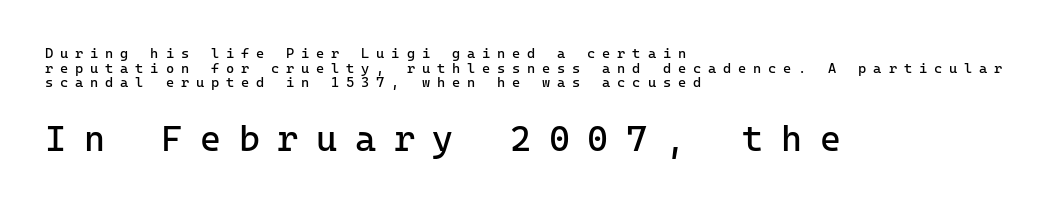
Successive baselines arrive quickly, one right under another. Just letters on the line, the space beneath them empty. This is roman type, the default non-slanted kind. What stands out about the letter spacing? Its width — letters are far apart. The lines in this sample share a left origin and differ only in where they stop.
